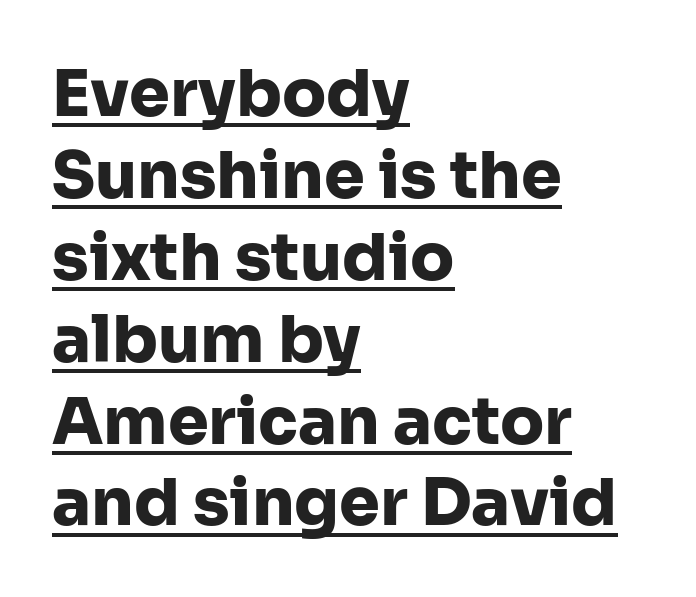
The sample's only ornament is a line tracing under the words. Students, this is bold: see how much ink each stroke carries. You could not count columns in this text — the font is proportionally spaced. The font family rendered here belongs to the sans-serif group.
